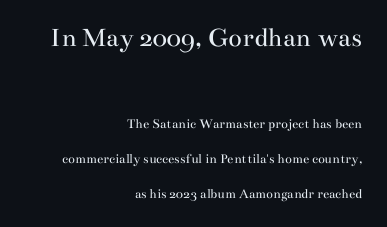
Italic: no, the glyphs are upright roman. Think standard paragraph weight, or any step lighter than that. Whoever set this made the first block the dominant, larger element. The compositor pushed each line to the right boundary. This rendering employs a face with finishing strokes, i.e., a serif.
